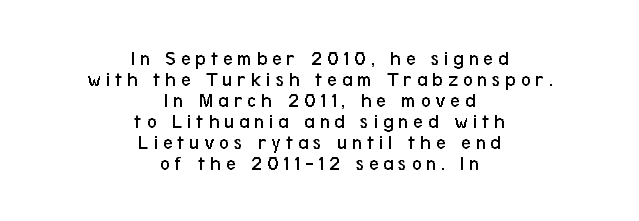
Q: Is the text bold? A: No.
Q: Is the text italic (slanted)? A: No, it is upright.
Q: Is the text underlined? A: No.
Q: How is the paragraph aligned? A: Centered.
Q: Is the spacing between letters normal or unusually wide? A: Unusually wide.
Q: Is the spacing between lines tight, normal or loose? A: Tight.
